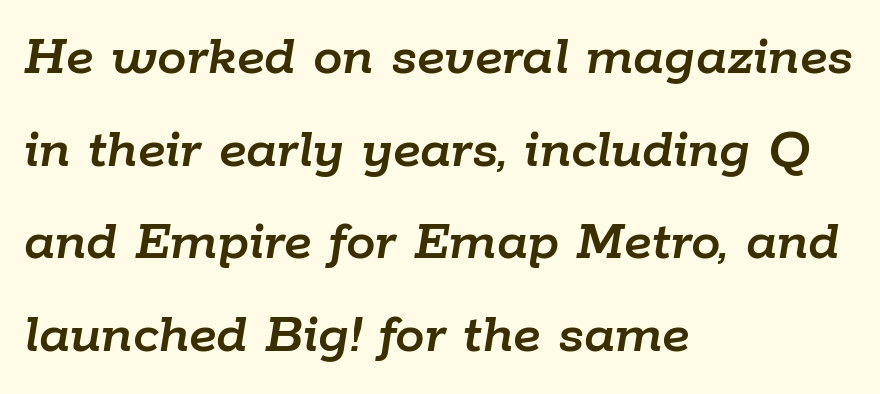
Between one letter and the next there's only the usual sliver of space. Lines of text with bare space underneath. Proportional: the letters do not fall into vertical columns. The specimen reads as italic at a glance. Line starts are locked; line ends wander.
